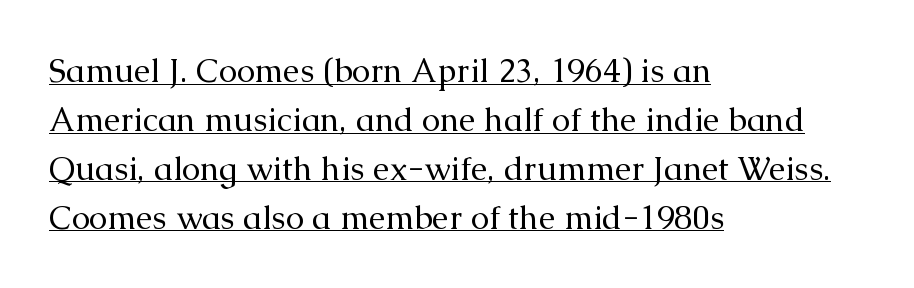
Q: Is the text bold? A: No.
Q: Is the text italic (slanted)? A: No, it is upright.
Q: Is the typeface a serif or a sans-serif typeface? A: Serif.
Q: Is the text underlined? A: Yes.
Q: How is the paragraph aligned? A: Left-aligned.
Q: Is the spacing between letters normal or unusually wide? A: Normal.
Q: Is the spacing between lines tight, normal or loose? A: Normal.
Q: Width (condensed, normal, or wide)? A: Normal.
Q: Stroke contrast? A: Medium.
Q: x-height? A: Medium.
Q: Monospaced? A: No.
